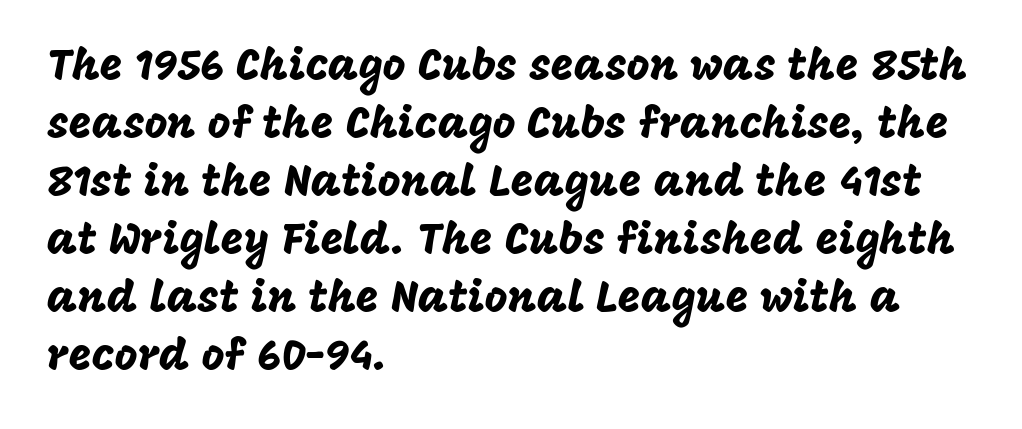
Q: Is the text italic (slanted)? A: Yes.
Q: Is the typeface a serif or a sans-serif typeface? A: Sans-serif.
Q: Is the text underlined? A: No.
Q: How is the paragraph aligned? A: Left-aligned.
Q: Is the spacing between letters normal or unusually wide? A: Normal.
Q: Is the spacing between lines tight, normal or loose? A: Normal.
Q: Width (condensed, normal, or wide)? A: Normal.
Q: Stroke contrast? A: Low.
Q: x-height? A: Large.
Q: Monospaced? A: No.
